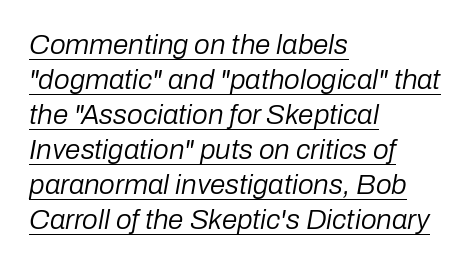
{"italic": "yes", "lean": "right", "slant_degrees": 10, "bold": "no", "weight": "regular", "width": "normal", "stroke_contrast": "low", "x_height": "medium", "monospaced": "no", "underline": "yes", "align": "left", "line_spacing": "normal", "line_spacing_ratio": 1.25, "letter_spacing": "normal", "letter_spacing_em": 0.0, "glyph_px": 28}
